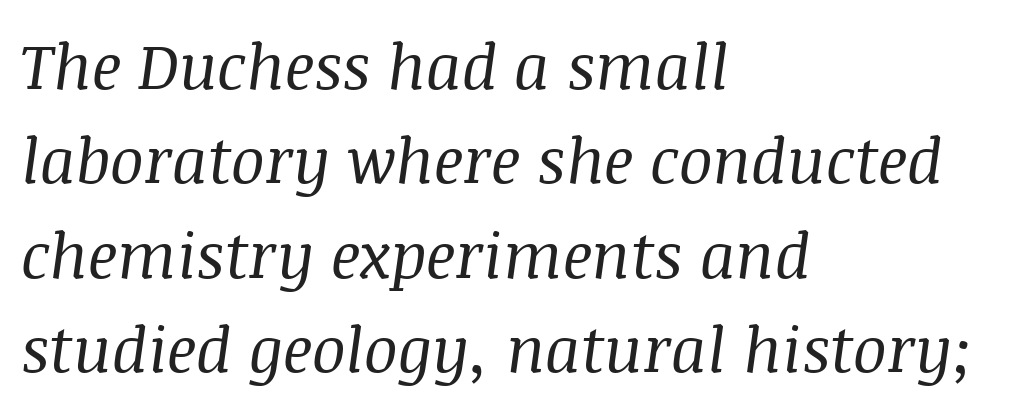
The image shows 63 px regular-weight serif type, italic (leaning right); set left-aligned, normal line spacing (1.5x), normal letter spacing, not underlined; medium stroke contrast and a large x-height.
